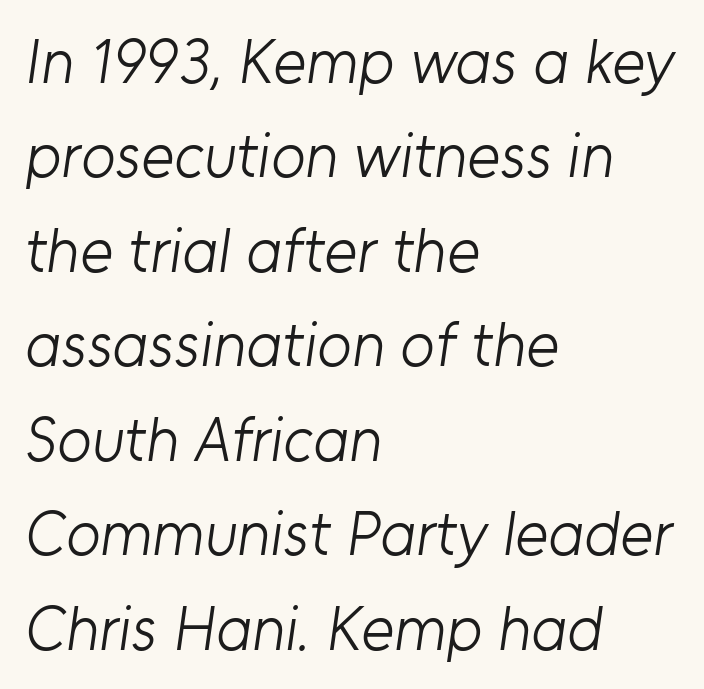
The letterforms sit shoulder to shoulder at normal distance. These lines sit exactly where default settings would place them. Any mark beneath the type? The region is blank. These lines are rendered in a variable-pitch font.
